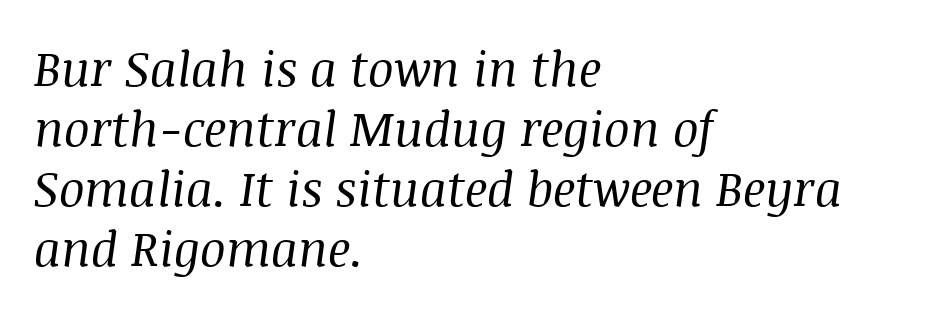
The image shows 48 px regular-weight serif type, italic (leaning right); set left-aligned, normal line spacing (1.25x), normal letter spacing, not underlined; medium stroke contrast and a large x-height.
